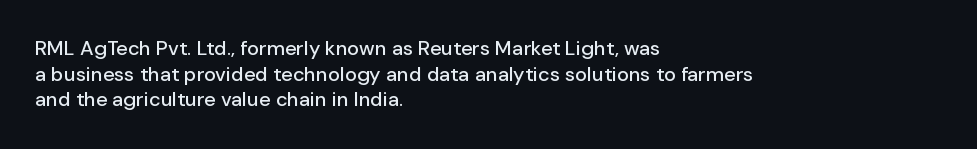
Q: Is the text italic (slanted)? A: No, it is upright.
Q: Is the text underlined? A: No.
Q: How is the paragraph aligned? A: Left-aligned.
Q: Is the spacing between letters normal or unusually wide? A: Normal.
Q: Is the spacing between lines tight, normal or loose? A: Normal.
